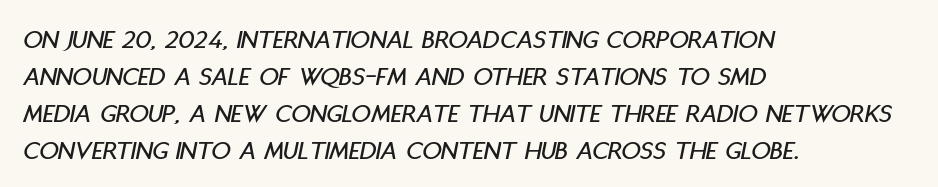
You could call the tracking neutral — neither tight nor loose. This is oblique type, the kind used for emphasis or titles. Reading down the block, your eye returns to a fixed left position each line. Check the space under the baseline: it is left empty. These lines sit exactly where default settings would place them.
